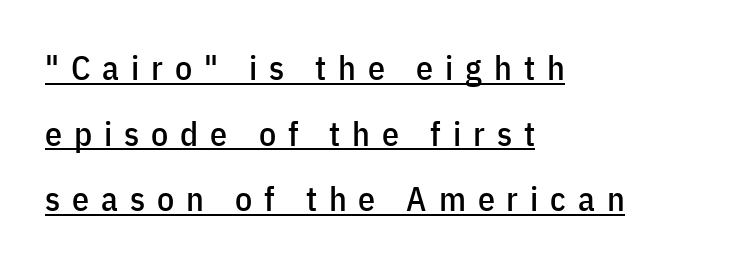
{"serif": "no", "italic": "no", "width": "condensed", "stroke_contrast": "low", "x_height": "medium", "monospaced": "no", "underline": "yes", "align": "left", "line_spacing": "loose", "line_spacing_ratio": 1.93, "letter_spacing": "wide", "letter_spacing_em": 0.35, "glyph_px": 34}
